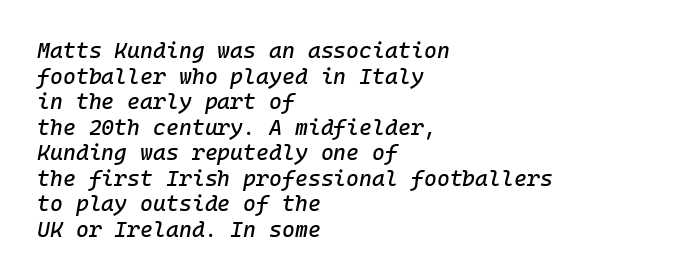
Q: Is the text italic (slanted)? A: Yes, it leans right by about 10 degrees.
Q: Is the text underlined? A: No.
Q: How is the paragraph aligned? A: Left-aligned.
Q: Is the spacing between letters normal or unusually wide? A: Normal.
